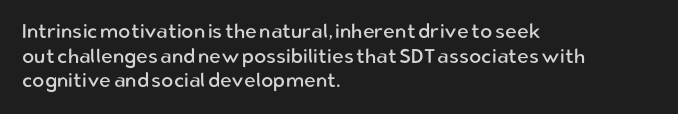
Casual observation: everything's shoved over to the left. This is not heavy type; no bold has been used. Italic? Not at all — the glyphs are vertical. The space beneath each line is pristine and unruled. No extra tracking has been applied to these lines.
